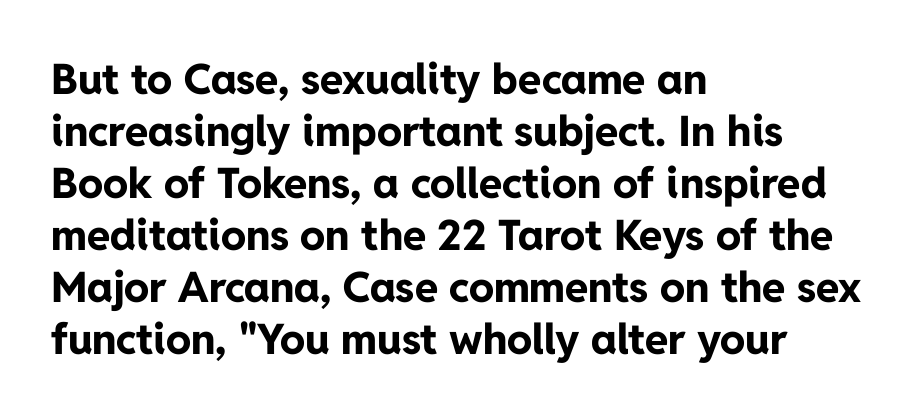
The image shows 42 px bold sans-serif type, upright; set left-aligned, line spacing 1.24x, normal letter spacing, not underlined; low stroke contrast and a medium x-height.
